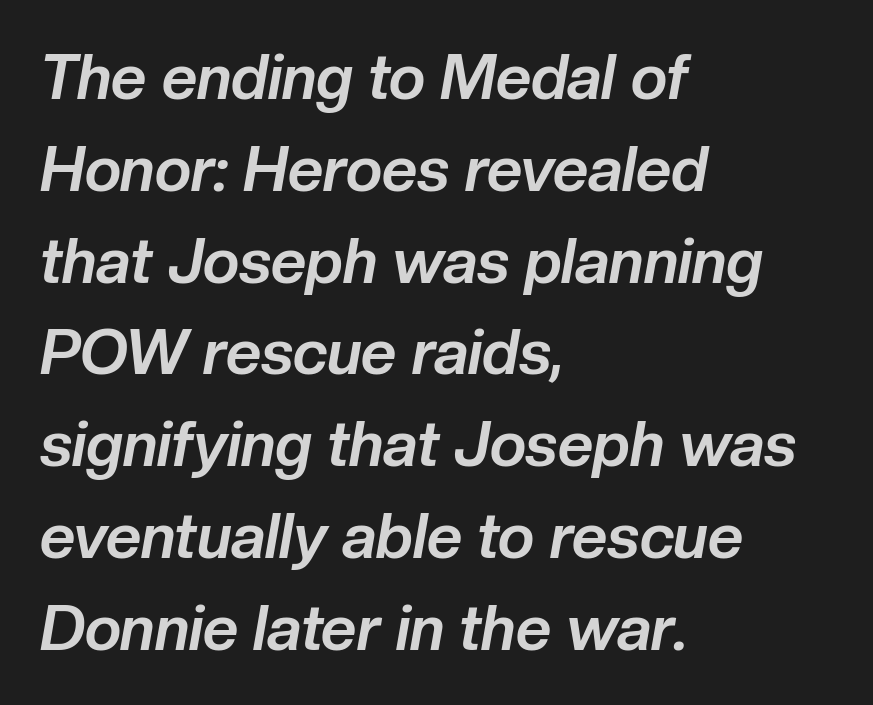
Q: Is the text bold? A: Yes.
Q: Is the text italic (slanted)? A: Yes, it leans right by about 10 degrees.
Q: Is the text underlined? A: No.
Q: How is the paragraph aligned? A: Left-aligned.
Q: Is the spacing between letters normal or unusually wide? A: Normal.
Q: Is the spacing between lines tight, normal or loose? A: Normal.
Q: Width (condensed, normal, or wide)? A: Normal.
Q: Stroke contrast? A: Low.
Q: x-height? A: Medium.
Q: Monospaced? A: No.
